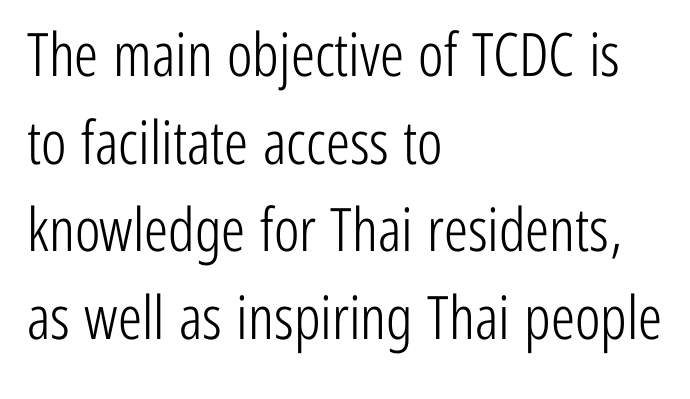
The rendering anchors every line to the left-hand side. A typesetter would call this proportional, since set widths differ per character. Tall strokes in this sample are plumb rather than angled. No letter is thick-stroked: the sample isn't bold.
